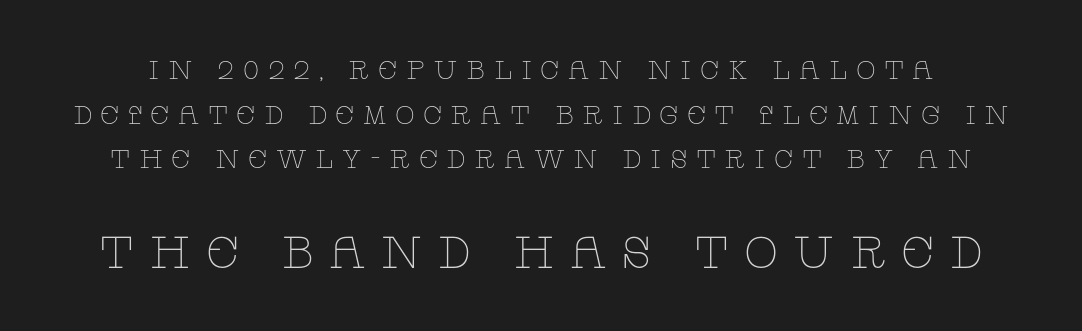
{"serif": "yes", "italic": "no", "bold": "no", "weight": "thin", "width": "wide", "stroke_contrast": "low", "x_height": "large", "monospaced": "no", "underline": "no", "line_spacing_ratio": 1.72, "letter_spacing": "wide", "letter_spacing_em": 0.32, "larger_block": "second", "size_ratio": 1.73, "glyph_px": 45}
